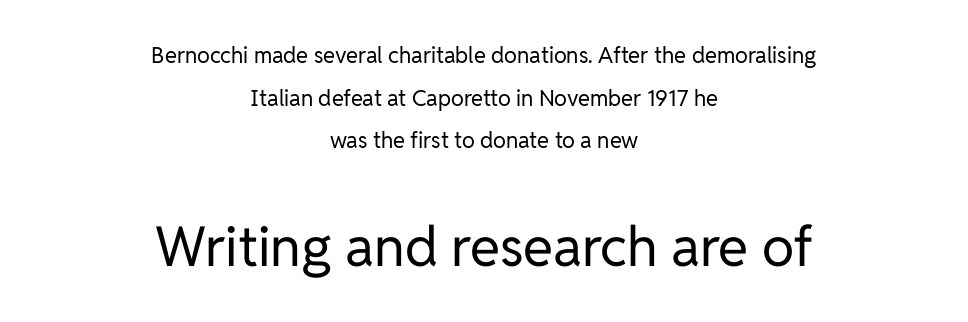
{"serif": "no", "italic": "no", "bold": "no", "weight": "regular", "width": "normal", "stroke_contrast": "low", "x_height": "medium", "monospaced": "no", "underline": "no", "align": "center", "line_spacing": "loose", "line_spacing_ratio": 1.94, "letter_spacing": "normal", "letter_spacing_em": 0.0, "larger_block": "second", "size_ratio": 2.5, "glyph_px": 55}
